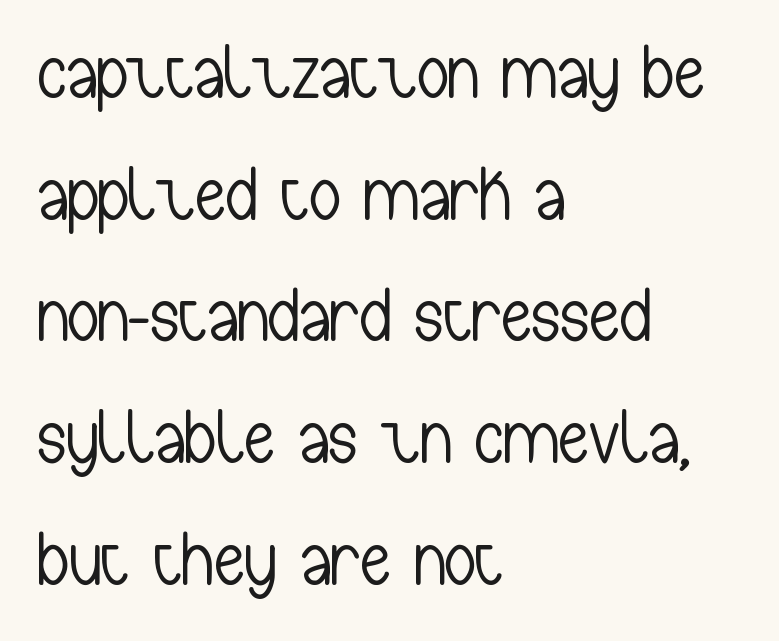
{"serif": "no", "italic": "no", "bold": "no", "weight": "light", "width": "condensed", "stroke_contrast": "low", "x_height": "medium", "monospaced": "no", "underline": "no", "align": "left", "line_spacing": "normal", "line_spacing_ratio": 1.58, "letter_spacing": "normal", "letter_spacing_em": 0.0, "glyph_px": 77}
